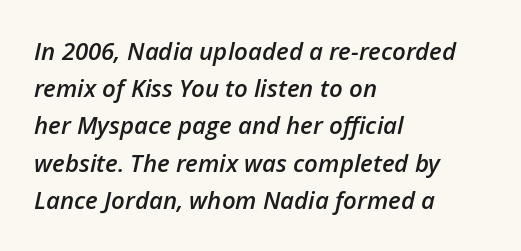
The image shows 24 px text type, italic (leaning right); set left-aligned, normal line spacing (1.55x), normal letter spacing, not underlined.
